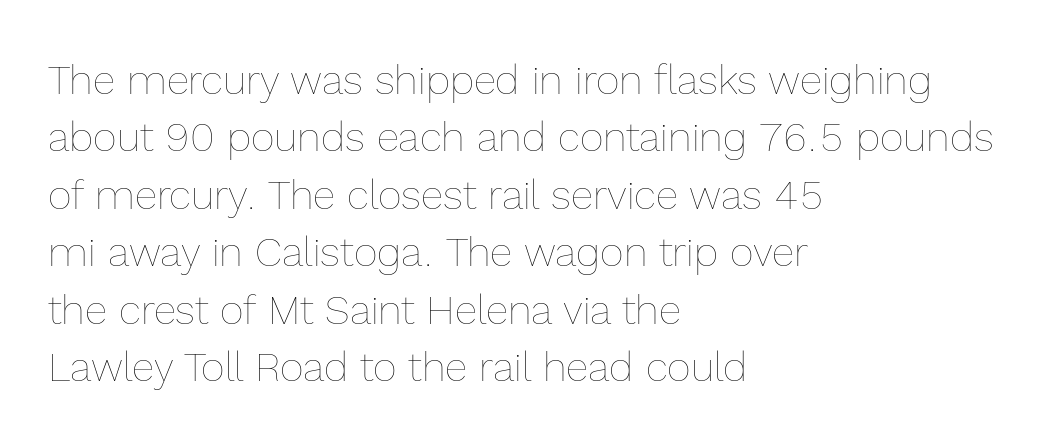
Q: Is the text bold? A: No.
Q: Is the text italic (slanted)? A: No, it is upright.
Q: Is the text underlined? A: No.
Q: How is the paragraph aligned? A: Left-aligned.
Q: Is the spacing between letters normal or unusually wide? A: Normal.
Q: Is the spacing between lines tight, normal or loose? A: Normal.
Q: Width (condensed, normal, or wide)? A: Normal.
Q: x-height? A: Medium.
Q: Monospaced? A: No.
